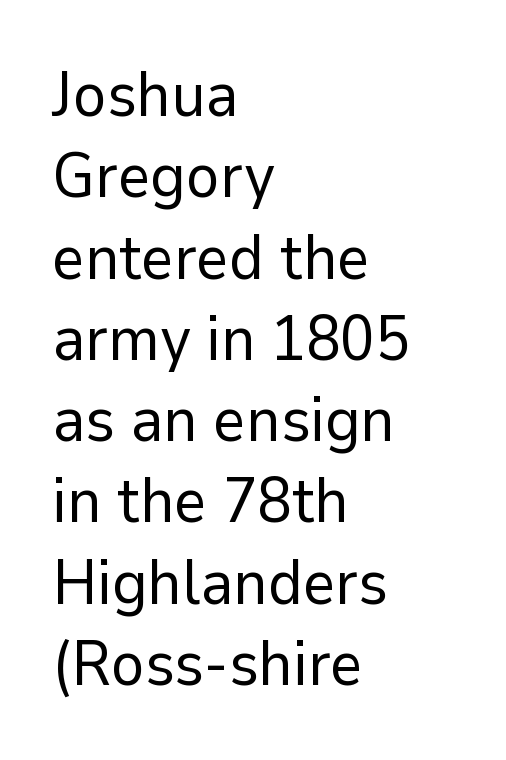
Nobody touched the tracking dial on this one. A typesetter would label this face a sans. The gap between lines stays unmarked. Here the designer chose a conventional face with non-uniform glyph widths.
